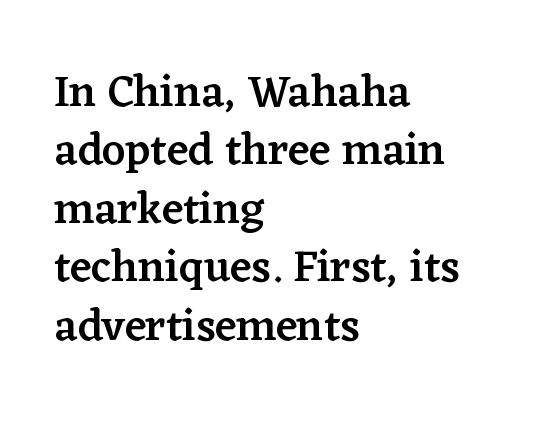
The image shows 45 px semibold serif type, upright; set left-aligned, normal line spacing (1.3x), normal letter spacing, not underlined; low stroke contrast and a medium x-height.
